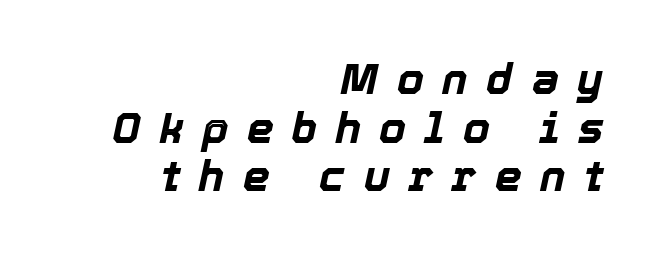
Q: Is the text bold? A: Yes.
Q: Is the text italic (slanted)? A: Yes, it leans right by about 12 degrees.
Q: Is the text underlined? A: No.
Q: How is the paragraph aligned? A: Right-aligned.
Q: Is the spacing between letters normal or unusually wide? A: Unusually wide.
Q: Is the spacing between lines tight, normal or loose? A: Tight.
Q: Width (condensed, normal, or wide)? A: Normal.
Q: x-height? A: Medium.
Q: Monospaced? A: No.
